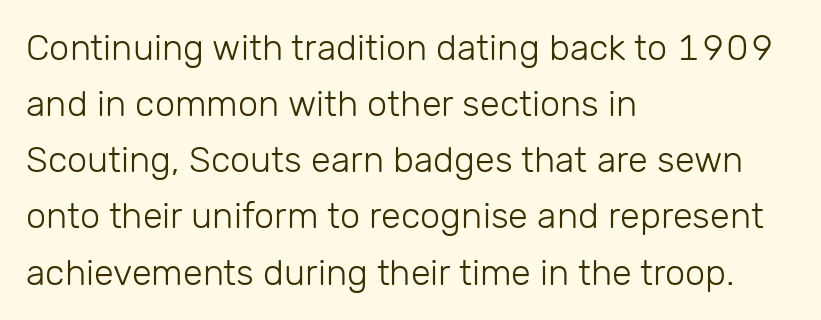
{"serif": "no", "italic": "no", "bold": "no", "weight": "light", "width": "normal", "stroke_contrast": "low", "x_height": "medium", "monospaced": "no", "underline": "no", "align": "left", "line_spacing": "normal", "line_spacing_ratio": 1.56, "letter_spacing": "normal", "letter_spacing_em": 0.0, "glyph_px": 36}
